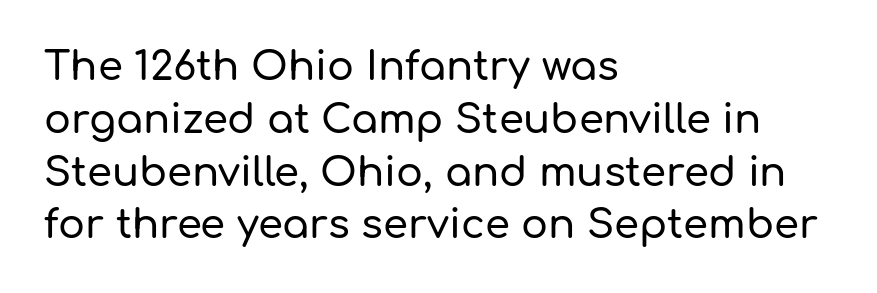
The image shows 40 px sans-serif type, upright; set left-aligned, normal line spacing (1.32x), normal letter spacing, not underlined; low stroke contrast and a medium x-height.
